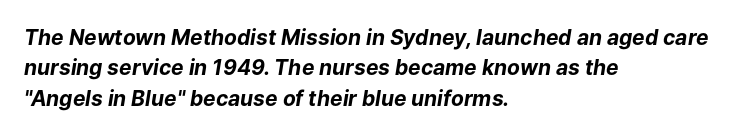
{"italic": "yes", "lean": "right", "slant_degrees": 9, "bold": "yes", "underline": "no", "align": "left", "line_spacing": "normal", "line_spacing_ratio": 1.45, "letter_spacing": "normal", "letter_spacing_em": 0.0, "glyph_px": 21}
